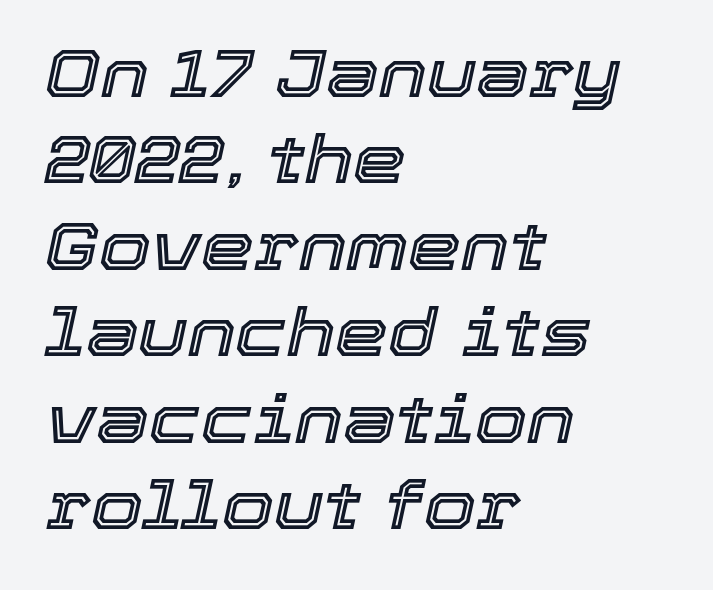
Q: Is the text italic (slanted)? A: Yes, it leans right by about 12 degrees.
Q: Is the text underlined? A: No.
Q: How is the paragraph aligned? A: Left-aligned.
Q: Is the spacing between letters normal or unusually wide? A: Normal.
Q: Is the spacing between lines tight, normal or loose? A: Normal.
Q: Width (condensed, normal, or wide)? A: Normal.
Q: x-height? A: Medium.
Q: Monospaced? A: No.
